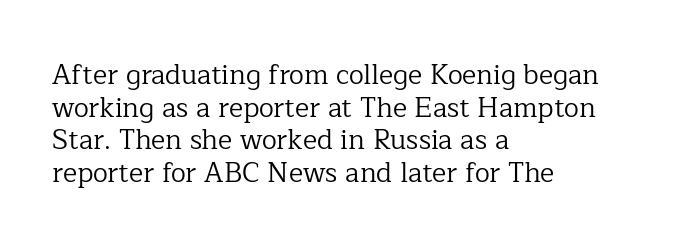
What stands out about the letter spacing? Nothing — it is the standard amount. This is not heavy type; no bold has been used. Just letters on the line, the space beneath them empty. Notice how the stems are strictly vertical — no italics here. This rendering uses left alignment, leaving the right contour irregular.
